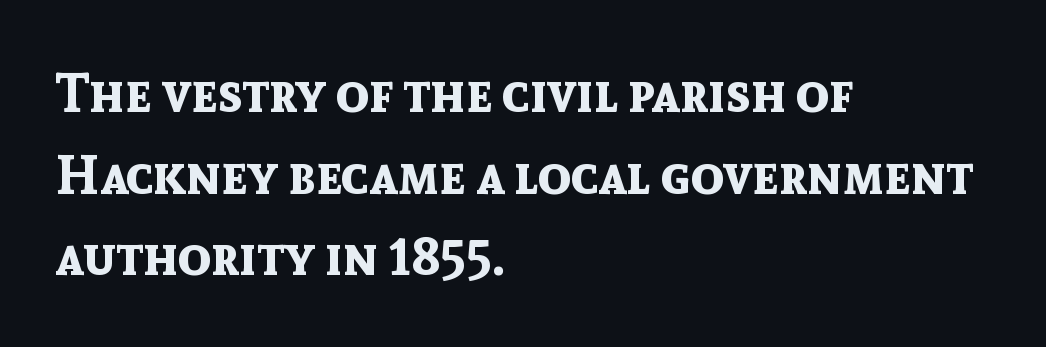
{"serif": "no", "italic": "no", "bold": "yes", "weight": "bold", "width": "normal", "x_height": "medium", "monospaced": "no", "underline": "no", "align": "left", "line_spacing": "normal", "line_spacing_ratio": 1.51, "letter_spacing": "normal", "letter_spacing_em": 0.0, "glyph_px": 54}
